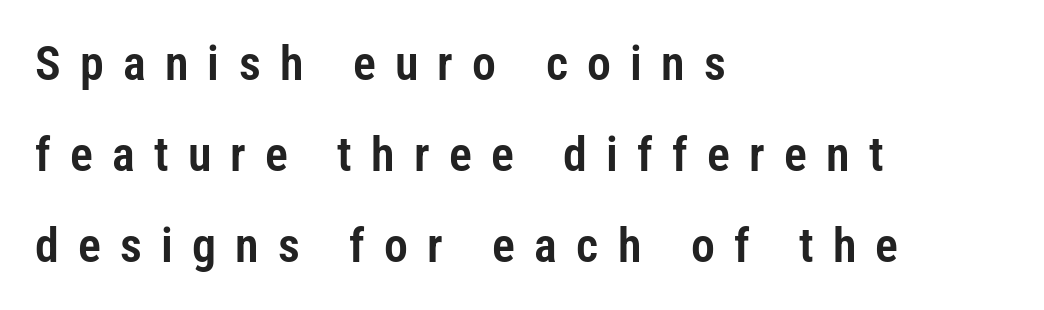
{"serif": "no", "italic": "no", "width": "condensed", "stroke_contrast": "low", "x_height": "medium", "monospaced": "no", "underline": "no", "align": "left", "line_spacing": "loose", "line_spacing_ratio": 1.9, "letter_spacing": "wide", "letter_spacing_em": 0.4, "glyph_px": 48}
